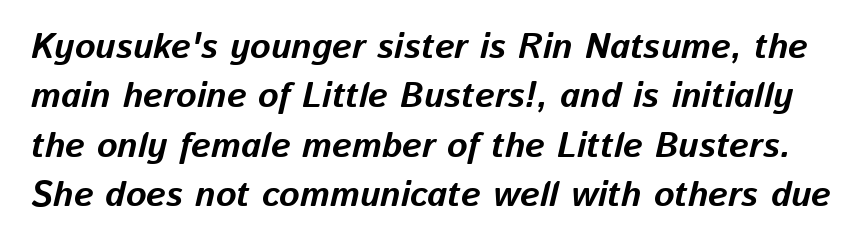
{"italic": "yes", "lean": "right", "slant_degrees": 13, "bold": "yes", "weight": "bold", "width": "normal", "stroke_contrast": "low", "x_height": "medium", "monospaced": "no", "underline": "no", "line_spacing": "normal", "line_spacing_ratio": 1.41, "letter_spacing": "normal", "letter_spacing_em": 0.0, "glyph_px": 35}
